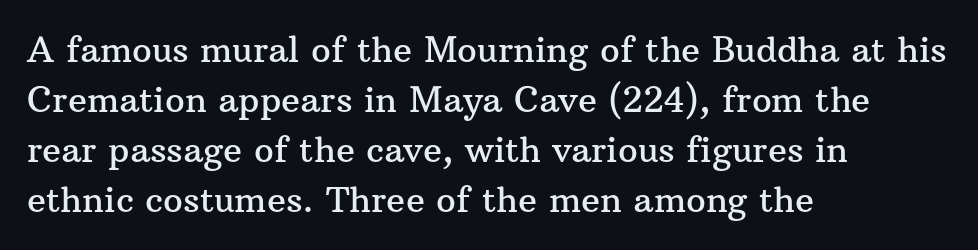
Glyph-to-glyph distance matches everyday printed text. Stroke terminals: seriffed. Type without underlining. Line spacing here is normal.
